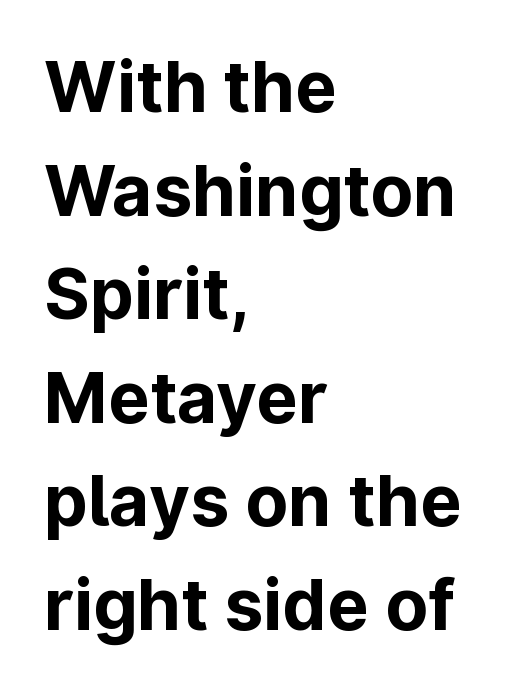
{"serif": "no", "italic": "no", "bold": "yes", "weight": "bold", "width": "normal", "stroke_contrast": "low", "x_height": "medium", "monospaced": "no", "underline": "no", "align": "left", "line_spacing": "normal", "line_spacing_ratio": 1.48, "letter_spacing": "normal", "letter_spacing_em": 0.0, "glyph_px": 70}
